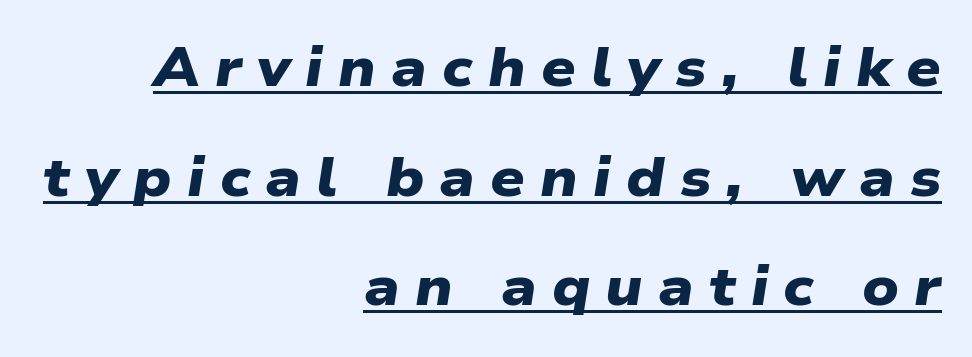
{"serif": "no", "bold": "yes", "weight": "heavy", "width": "wide", "stroke_contrast": "low", "x_height": "medium", "monospaced": "no", "underline": "yes", "align": "right", "line_spacing": "loose", "line_spacing_ratio": 2.03, "letter_spacing": "wide", "letter_spacing_em": 0.28, "glyph_px": 54}
